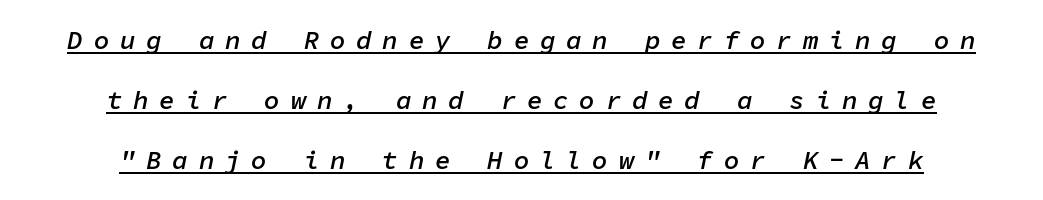
{"italic": "yes", "lean": "right", "slant_degrees": 11, "bold": "semi", "underline": "yes", "align": "center", "line_spacing": "loose", "line_spacing_ratio": 2.3, "letter_spacing": "wide", "letter_spacing_em": 0.41, "glyph_px": 26}
